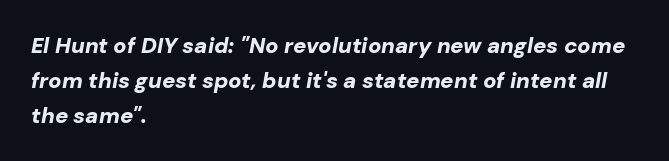
The image shows 22 px bold type, italic (leaning right); set left-aligned, normal line spacing (1.58x), normal letter spacing, not underlined.
